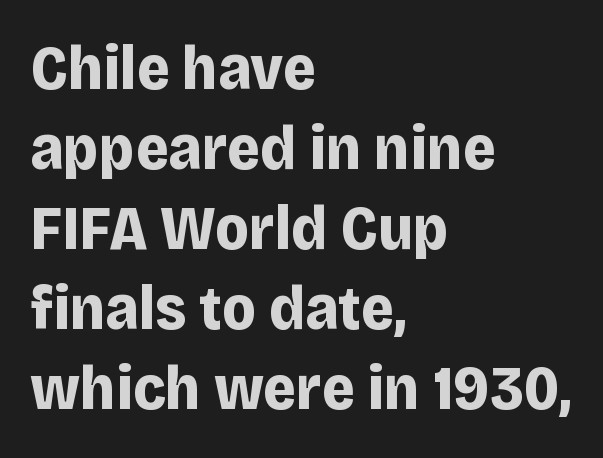
The image shows 63 px bold sans-serif type, upright; set left-aligned, normal line spacing (1.27x), normal letter spacing, not underlined; low stroke contrast and a large x-height.
